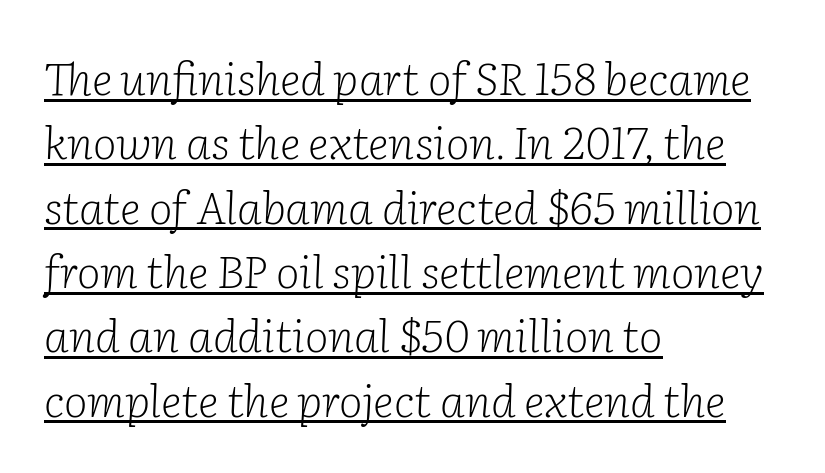
The image shows 45 px light serif type, italic (leaning right); set left-aligned, normal line spacing (1.43x), normal letter spacing, underlined; low stroke contrast and a medium x-height.
